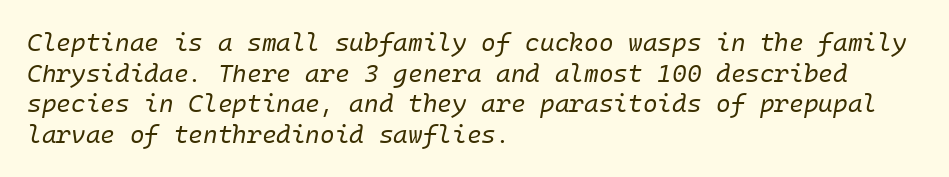
Q: Is the text bold? A: No.
Q: Is the text italic (slanted)? A: Yes, it leans right by about 10 degrees.
Q: Is the text underlined? A: No.
Q: How is the paragraph aligned? A: Left-aligned.
Q: Is the spacing between letters normal or unusually wide? A: Normal.
